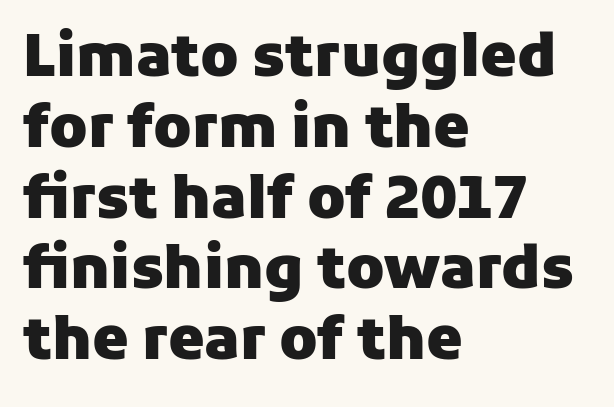
The image shows 58 px heavy sans-serif type, upright; set left-aligned, line spacing 1.22x, normal letter spacing, not underlined; low stroke contrast and a medium x-height.
